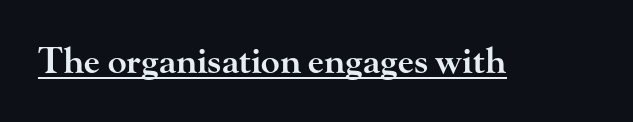
Does a line run under the words? Yes, clearly. Varying glyph widths throughout — classic text-font behaviour. Look at the bottom of the vertical strokes: they flare into serifs here. Ascenders rise straight up at ninety degrees.
